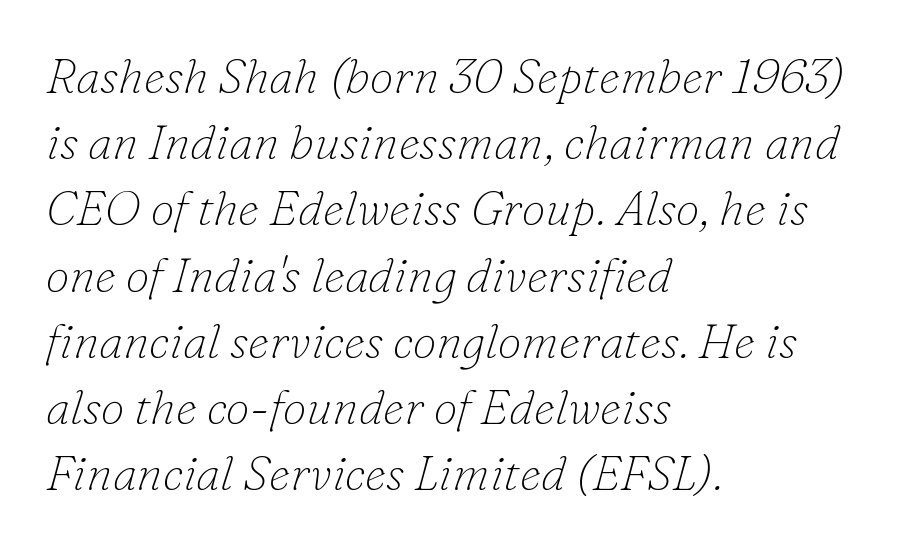
{"serif": "yes", "italic": "yes", "lean": "right", "slant_degrees": 16, "bold": "no", "weight": "thin", "width": "normal", "stroke_contrast": "low", "x_height": "small", "monospaced": "no", "underline": "no", "align": "left", "line_spacing": "normal", "line_spacing_ratio": 1.38, "letter_spacing": "normal", "letter_spacing_em": 0.0, "glyph_px": 48}
